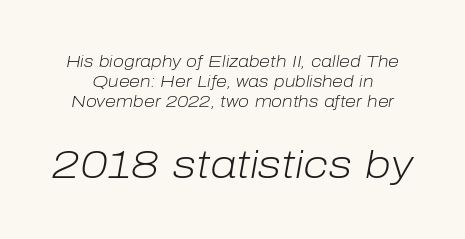
Q: Is the text bold? A: No.
Q: Is the text italic (slanted)? A: Yes, it leans right by about 10 degrees.
Q: Is the text underlined? A: No.
Q: Is the spacing between letters normal or unusually wide? A: Normal.
Q: Which block of text is set in a larger size, the first (top) or the second (bottom)? A: The second (bottom) one.
Q: Width (condensed, normal, or wide)? A: Normal.
Q: Stroke contrast? A: Low.
Q: x-height? A: Medium.
Q: Monospaced? A: No.
